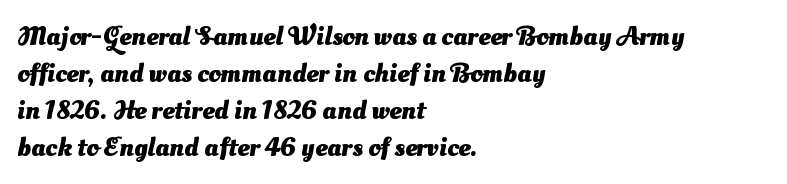
Words appear dense and cohesive because spacing is normal. The strip under each line holds only bare page. The glyphs have the mass of a bold cut. Quick note: interline space is typical. A classic flush-left, rag-right setting is used for this passage.
